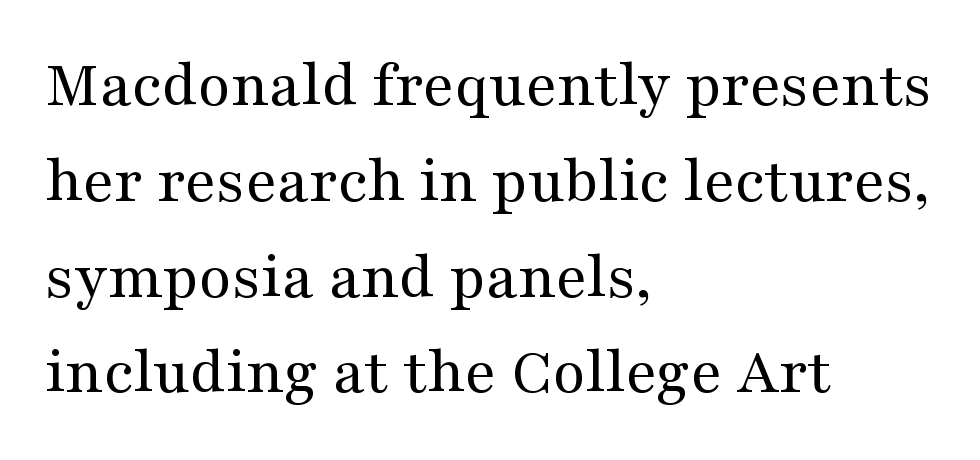
Q: Is the text bold? A: No.
Q: Is the text italic (slanted)? A: No, it is upright.
Q: Is the typeface a serif or a sans-serif typeface? A: Serif.
Q: Is the text underlined? A: No.
Q: How is the paragraph aligned? A: Left-aligned.
Q: Is the spacing between letters normal or unusually wide? A: Normal.
Q: Is the spacing between lines tight, normal or loose? A: Normal.
Q: Width (condensed, normal, or wide)? A: Wide.
Q: Stroke contrast? A: Medium.
Q: x-height? A: Medium.
Q: Monospaced? A: No.
